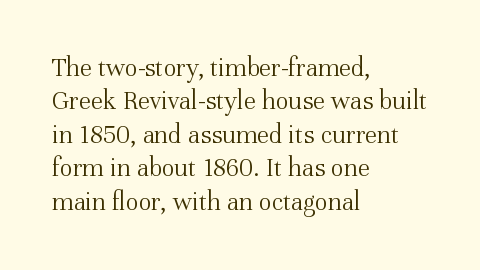
{"italic": "no", "bold": "no", "underline": "no", "align": "left", "line_spacing_ratio": 1.24, "letter_spacing": "normal", "letter_spacing_em": 0.0, "glyph_px": 27}
